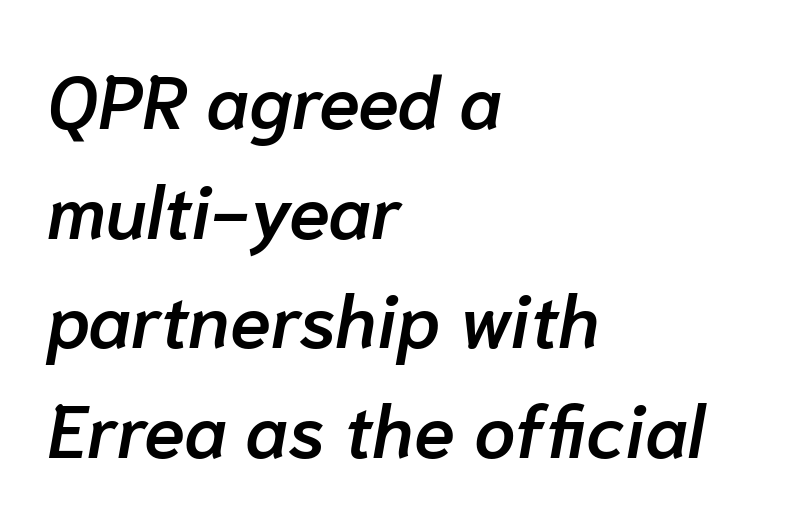
The image shows 74 px semibold type, italic (leaning right); set left-aligned, normal line spacing (1.48x), normal letter spacing, not underlined; low stroke contrast and a medium x-height.
